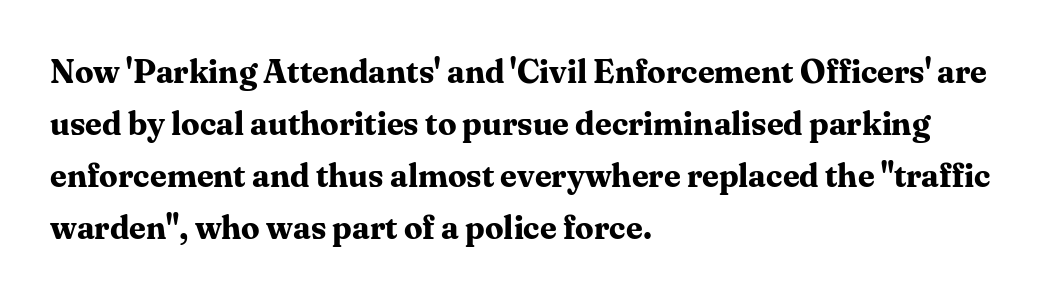
The typeface chosen for these lines features serifs. Is the type bold? Yes — the strokes are clearly thick and heavy. Left-aligned paragraph, ragged on the right. Words float on clear page, feet unadorned. Horizontal bands of white between lines are of average thickness.
